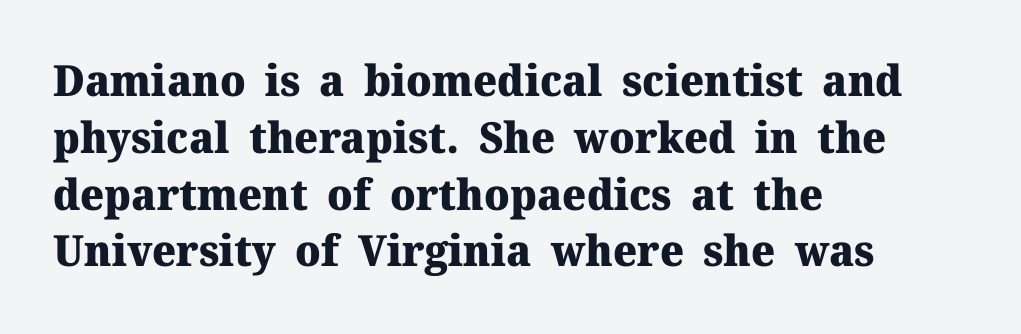
The image shows 43 px heavy serif type, upright; set left-aligned, normal line spacing (1.32x), normal letter spacing, not underlined; medium stroke contrast and a medium x-height.
